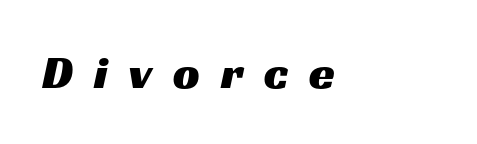
{"serif": "no", "width": "wide", "stroke_contrast": "medium", "x_height": "medium", "monospaced": "no", "underline": "no", "align": "left", "letter_spacing": "wide", "letter_spacing_em": 0.44, "glyph_px": 47}
